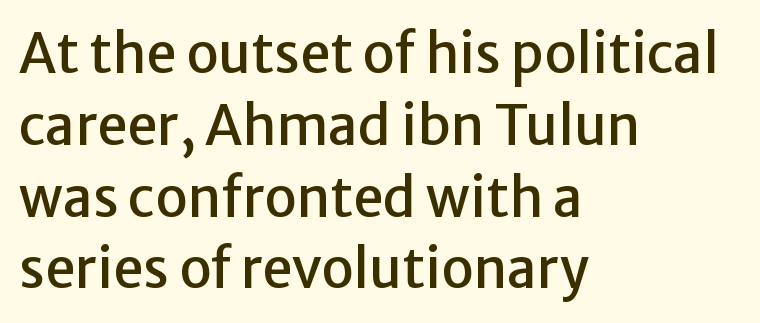
{"serif": "no", "italic": "no", "width": "normal", "stroke_contrast": "low", "x_height": "medium", "monospaced": "no", "underline": "no", "align": "left", "line_spacing": "normal", "line_spacing_ratio": 1.33, "letter_spacing": "normal", "letter_spacing_em": 0.0, "glyph_px": 54}
